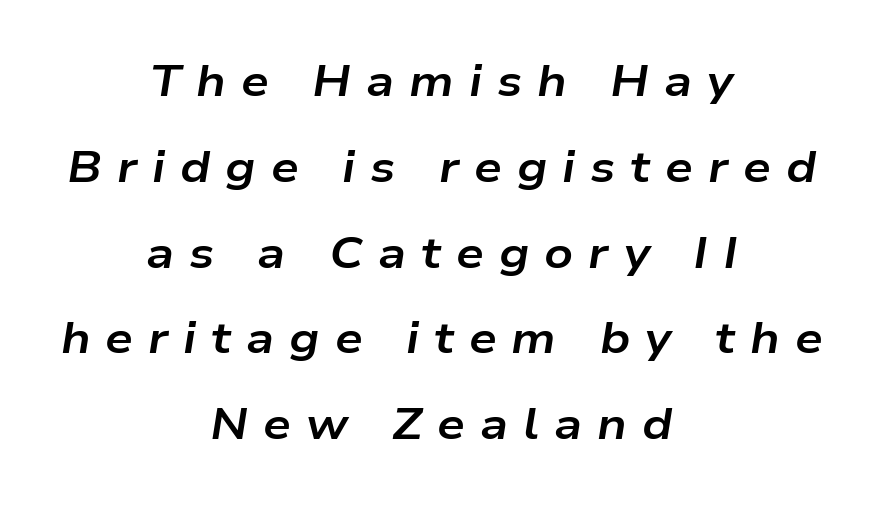
Q: Is the text bold? A: Yes.
Q: Is the text italic (slanted)? A: Yes, it leans right by about 9 degrees.
Q: Is the text underlined? A: No.
Q: How is the paragraph aligned? A: Centered.
Q: Is the spacing between letters normal or unusually wide? A: Unusually wide.
Q: Is the spacing between lines tight, normal or loose? A: Loose.
Q: Width (condensed, normal, or wide)? A: Wide.
Q: Stroke contrast? A: Low.
Q: x-height? A: Medium.
Q: Monospaced? A: No.
